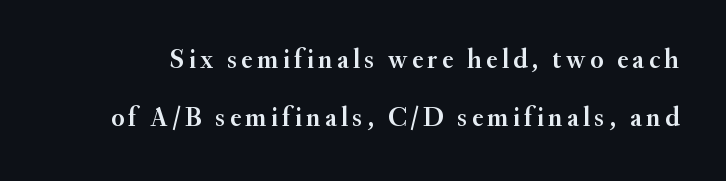
Loosely led — the rows are spread out. Tall strokes in this sample are plumb rather than angled. Descenders are the only things crossing below the line.
